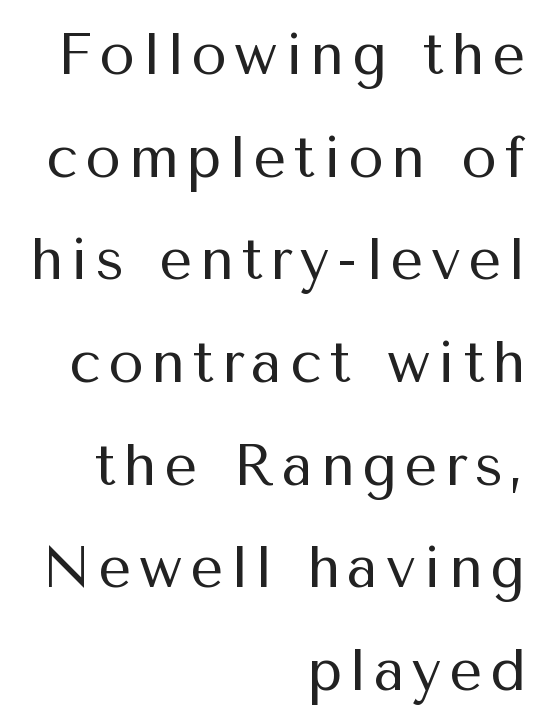
The image shows 58 px regular-weight sans-serif type, upright; set right-aligned, line spacing 1.77x, not underlined; medium stroke contrast and a medium x-height.
